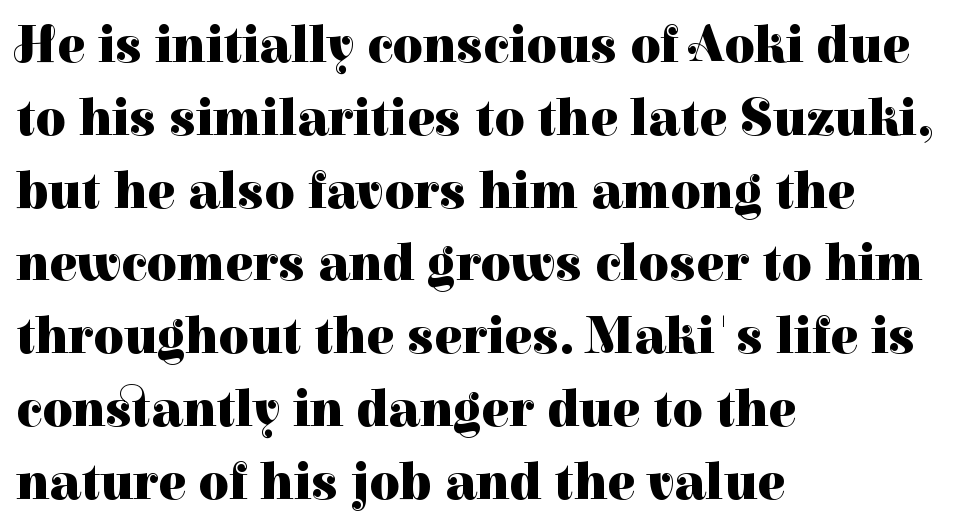
{"serif": "yes", "italic": "no", "bold": "yes", "weight": "heavy", "width": "normal", "stroke_contrast": "high", "x_height": "medium", "monospaced": "no", "underline": "no", "align": "left", "line_spacing": "normal", "line_spacing_ratio": 1.4, "letter_spacing": "normal", "letter_spacing_em": 0.0, "glyph_px": 52}
